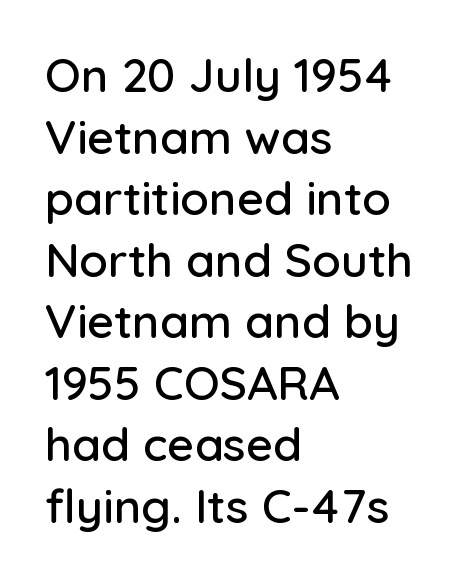
{"serif": "no", "italic": "no", "width": "normal", "stroke_contrast": "low", "x_height": "medium", "monospaced": "no", "underline": "no", "align": "left", "line_spacing": "normal", "line_spacing_ratio": 1.31, "letter_spacing": "normal", "letter_spacing_em": 0.0, "glyph_px": 47}
